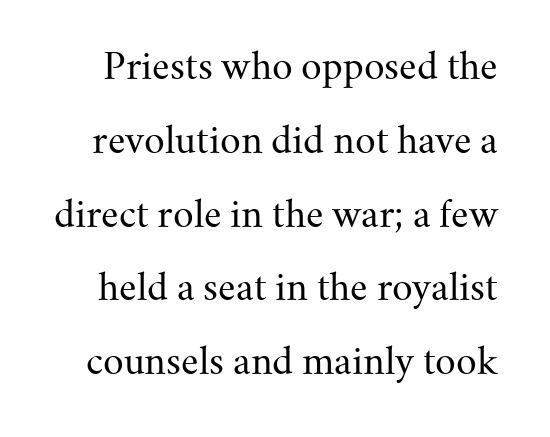
Q: Is the text bold? A: No.
Q: Is the text italic (slanted)? A: No, it is upright.
Q: Is the typeface a serif or a sans-serif typeface? A: Serif.
Q: Is the text underlined? A: No.
Q: Is the spacing between letters normal or unusually wide? A: Normal.
Q: Is the spacing between lines tight, normal or loose? A: Loose.
Q: Width (condensed, normal, or wide)? A: Normal.
Q: Stroke contrast? A: Medium.
Q: x-height? A: Small.
Q: Monospaced? A: No.
